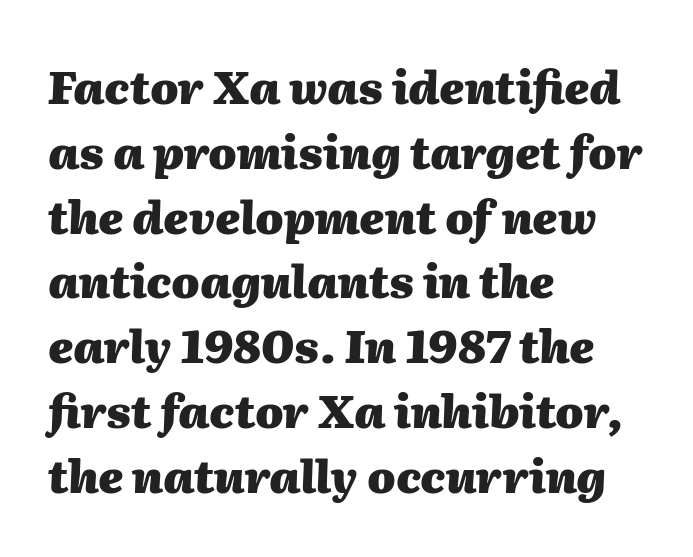
{"italic": "yes", "lean": "right", "slant_degrees": 2, "bold": "yes", "weight": "heavy", "width": "normal", "stroke_contrast": "medium", "x_height": "medium", "monospaced": "no", "underline": "no", "align": "left", "line_spacing": "normal", "line_spacing_ratio": 1.44, "letter_spacing": "normal", "letter_spacing_em": 0.0, "glyph_px": 45}
